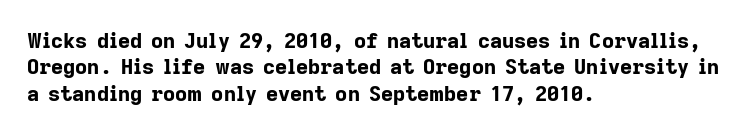
Q: Is the text bold? A: Yes.
Q: Is the text italic (slanted)? A: No, it is upright.
Q: Is the text underlined? A: No.
Q: How is the paragraph aligned? A: Left-aligned.
Q: Is the spacing between letters normal or unusually wide? A: Normal.
Q: Is the spacing between lines tight, normal or loose? A: Normal.
